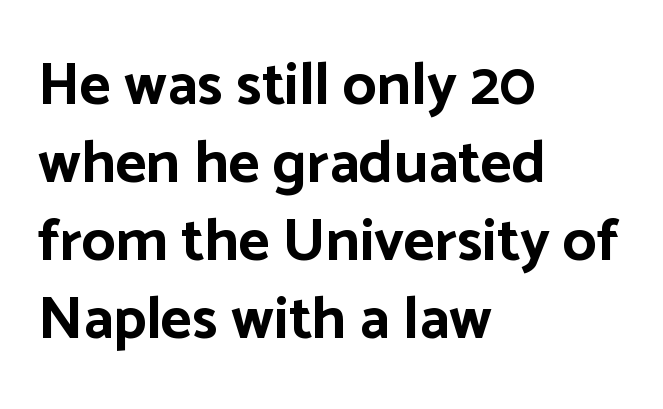
The type family on display is of the sans-serif kind. Rendered with straight, roman letterforms. The passage shown is emphatically bold. Caption: multi-line text, flush left, ragged right.
